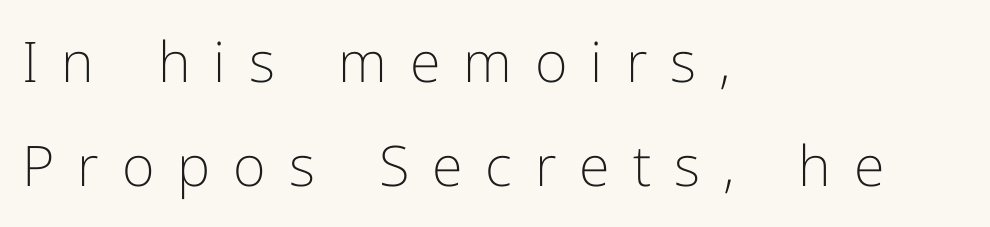
Q: Is the text bold? A: No.
Q: Is the text italic (slanted)? A: No, it is upright.
Q: Is the typeface a serif or a sans-serif typeface? A: Sans-serif.
Q: Is the text underlined? A: No.
Q: How is the paragraph aligned? A: Left-aligned.
Q: Is the spacing between letters normal or unusually wide? A: Unusually wide.
Q: Width (condensed, normal, or wide)? A: Normal.
Q: Stroke contrast? A: Low.
Q: x-height? A: Medium.
Q: Monospaced? A: No.
